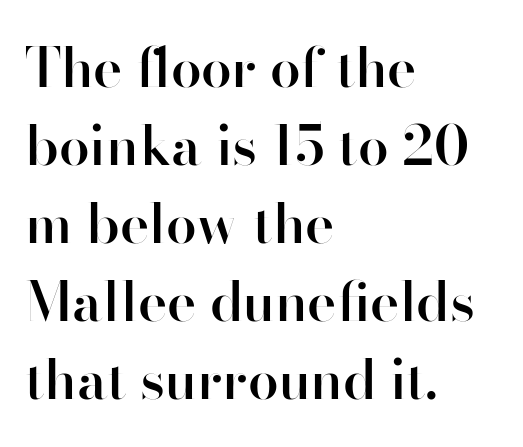
The image shows 55 px semibold sans-serif type, upright; set left-aligned, normal line spacing (1.42x), normal letter spacing, not underlined; high stroke contrast and a small x-height.
